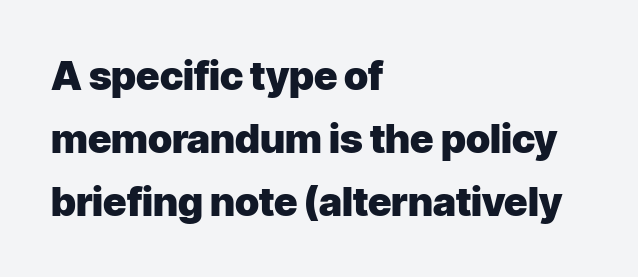
Q: Is the text bold? A: Yes.
Q: Is the text italic (slanted)? A: No, it is upright.
Q: Is the typeface a serif or a sans-serif typeface? A: Sans-serif.
Q: Is the text underlined? A: No.
Q: How is the paragraph aligned? A: Left-aligned.
Q: Is the spacing between letters normal or unusually wide? A: Normal.
Q: Is the spacing between lines tight, normal or loose? A: Normal.
Q: Width (condensed, normal, or wide)? A: Normal.
Q: Stroke contrast? A: Low.
Q: x-height? A: Medium.
Q: Monospaced? A: No.
